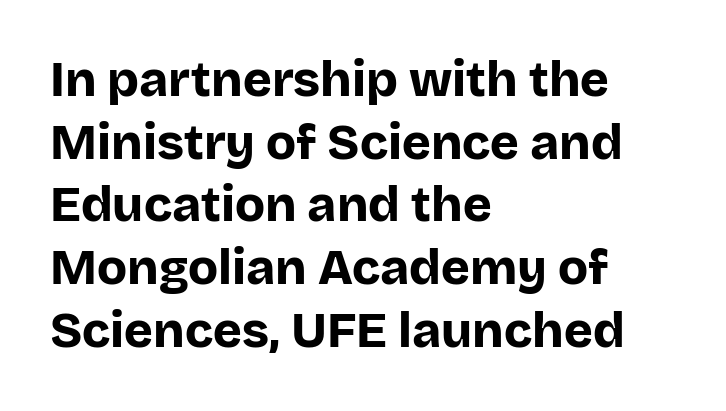
Q: Is the text bold? A: Yes.
Q: Is the text italic (slanted)? A: No, it is upright.
Q: Is the typeface a serif or a sans-serif typeface? A: Sans-serif.
Q: Is the text underlined? A: No.
Q: How is the paragraph aligned? A: Left-aligned.
Q: Is the spacing between letters normal or unusually wide? A: Normal.
Q: Is the spacing between lines tight, normal or loose? A: Normal.
Q: Width (condensed, normal, or wide)? A: Normal.
Q: Stroke contrast? A: Low.
Q: x-height? A: Large.
Q: Monospaced? A: No.
